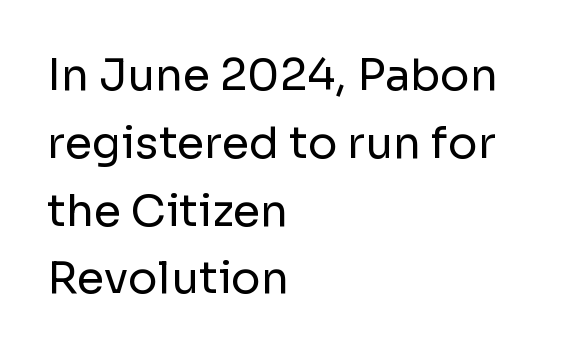
{"serif": "no", "italic": "no", "bold": "no", "weight": "regular", "width": "normal", "stroke_contrast": "low", "x_height": "medium", "monospaced": "no", "underline": "no", "align": "left", "line_spacing": "normal", "line_spacing_ratio": 1.54, "letter_spacing": "normal", "letter_spacing_em": 0.0, "glyph_px": 44}
